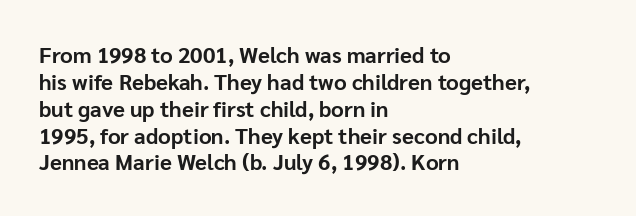
Q: Is the text bold? A: Yes.
Q: Is the text italic (slanted)? A: No, it is upright.
Q: Is the text underlined? A: No.
Q: How is the paragraph aligned? A: Left-aligned.
Q: Is the spacing between letters normal or unusually wide? A: Normal.
